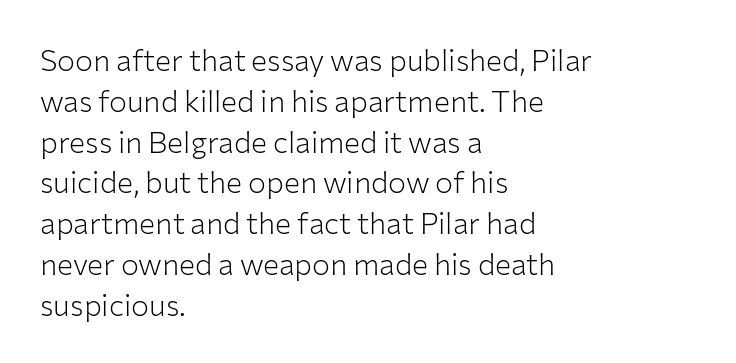
The image shows 30 px light sans-serif type, upright; set left-aligned, normal line spacing (1.36x), normal letter spacing, not underlined; low stroke contrast and a medium x-height.
